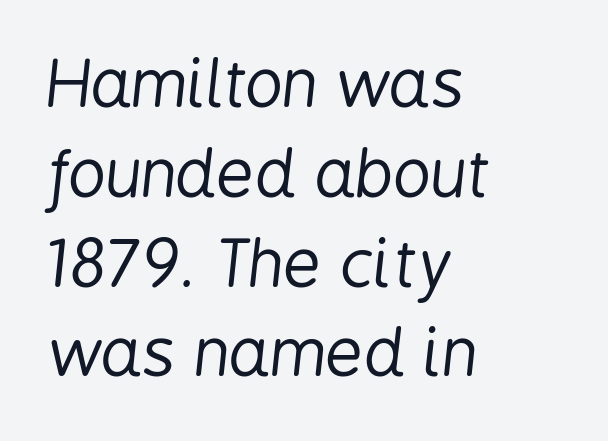
{"italic": "yes", "lean": "right", "slant_degrees": 6, "bold": "no", "weight": "regular", "width": "condensed", "stroke_contrast": "low", "x_height": "medium", "monospaced": "no", "underline": "no", "align": "left", "line_spacing": "normal", "line_spacing_ratio": 1.36, "letter_spacing": "normal", "letter_spacing_em": 0.0, "glyph_px": 66}
